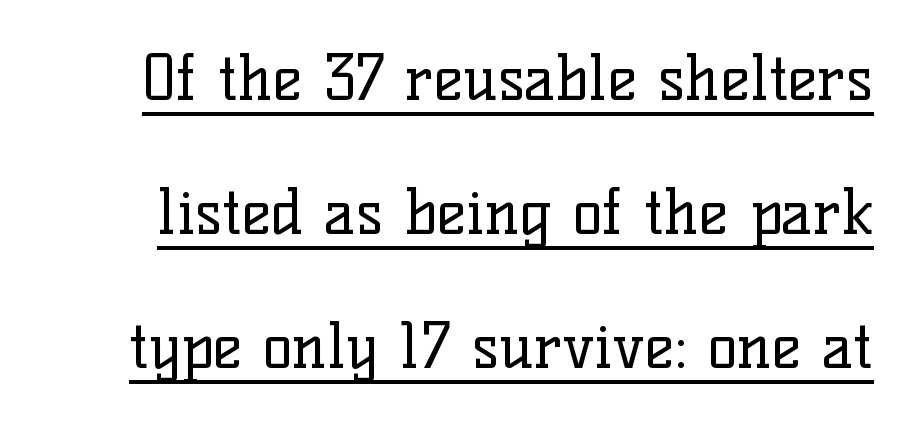
Q: Is the text bold? A: No.
Q: Is the text italic (slanted)? A: No, it is upright.
Q: Is the typeface a serif or a sans-serif typeface? A: Serif.
Q: Is the text underlined? A: Yes.
Q: Is the spacing between letters normal or unusually wide? A: Normal.
Q: Is the spacing between lines tight, normal or loose? A: Loose.
Q: Width (condensed, normal, or wide)? A: Normal.
Q: Stroke contrast? A: Low.
Q: x-height? A: Medium.
Q: Monospaced? A: No.
